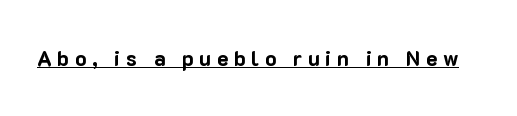
Glyph-to-glyph distance is far greater than everyday printed text. In terms of weight, the rendering is a true, heavy bold. The typography opts for an upright posture over an oblique one. The rendering uses the underline text-decoration.
